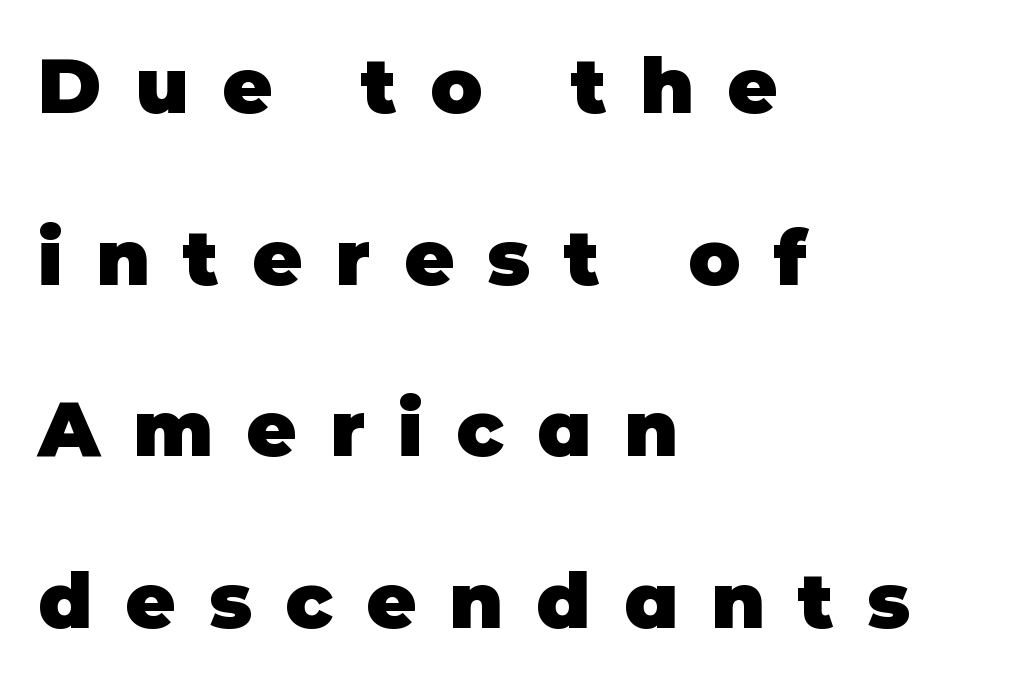
Underline: absent. Looks like regular typesetting: each glyph gets only the width it needs. Is there much room between lines? Yes — plenty of vertical air separates them. Heavy-handed strokes throughout: this text is bold.
